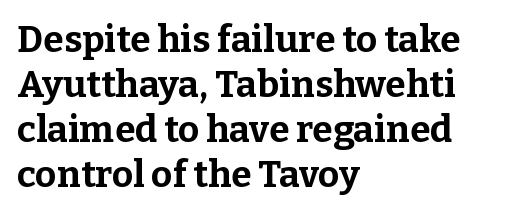
The image shows 37 px bold serif type, upright; set left-aligned, line spacing 1.22x, normal letter spacing, not underlined; low stroke contrast and a medium x-height.
